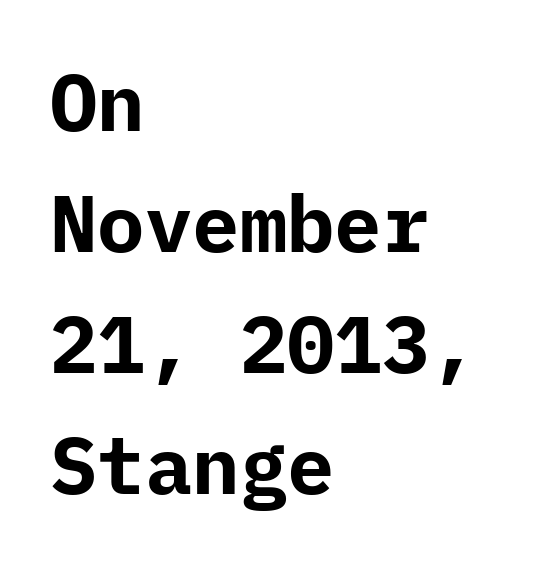
Q: Is the text bold? A: Yes.
Q: Is the text italic (slanted)? A: No, it is upright.
Q: Is the typeface a serif or a sans-serif typeface? A: Sans-serif.
Q: Is the text underlined? A: No.
Q: How is the paragraph aligned? A: Left-aligned.
Q: Is the spacing between letters normal or unusually wide? A: Normal.
Q: Is the spacing between lines tight, normal or loose? A: Normal.
Q: Width (condensed, normal, or wide)? A: Normal.
Q: Stroke contrast? A: Low.
Q: x-height? A: Medium.
